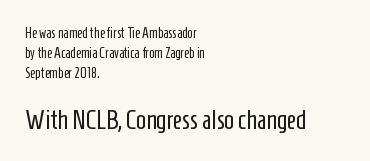
{"italic": "no", "bold": "no", "underline": "no", "align": "left", "line_spacing": "normal", "line_spacing_ratio": 1.42, "letter_spacing": "normal", "letter_spacing_em": 0.0, "larger_block": "second", "size_ratio": 1.86, "glyph_px": 26}
